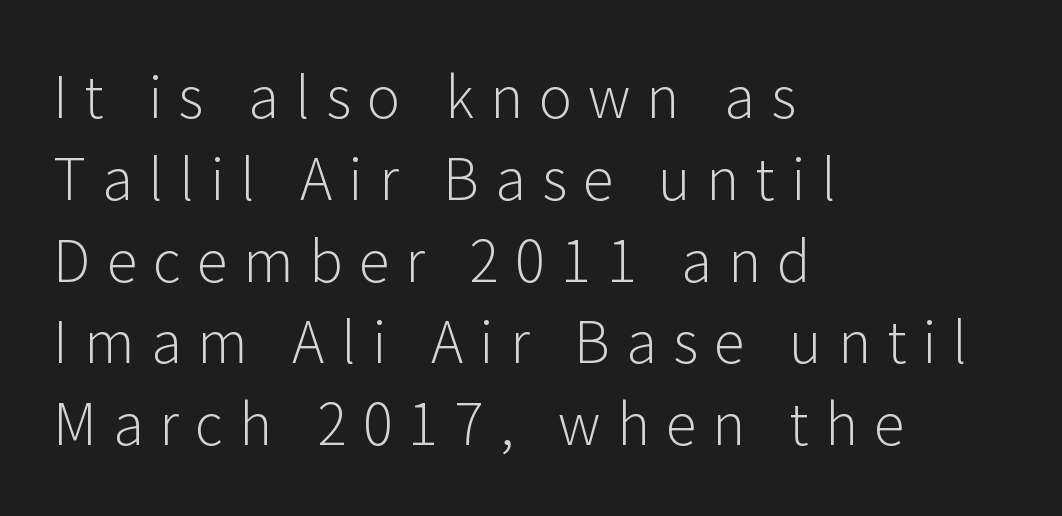
{"serif": "no", "italic": "no", "bold": "no", "weight": "light", "width": "normal", "stroke_contrast": "low", "x_height": "medium", "monospaced": "no", "underline": "no", "align": "left", "line_spacing": "normal", "line_spacing_ratio": 1.46, "letter_spacing": "wide", "letter_spacing_em": 0.29, "glyph_px": 56}
